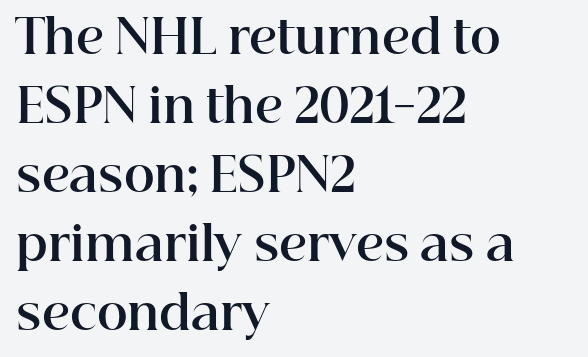
The image shows 47 px bold serif type, upright; set left-aligned, normal line spacing (1.47x), normal letter spacing, not underlined; high stroke contrast and a medium x-height.
